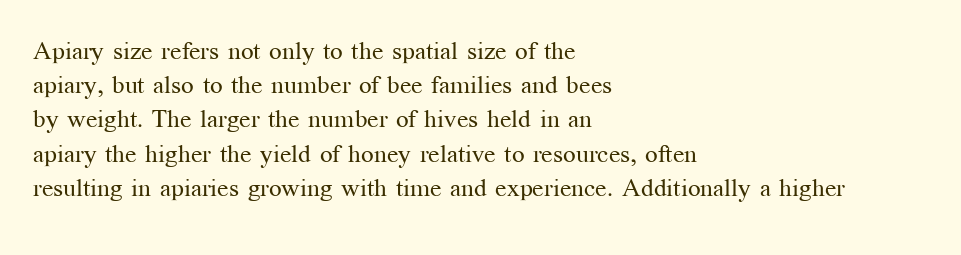
{"italic": "no", "bold": "no", "underline": "no", "align": "left", "line_spacing": "normal", "line_spacing_ratio": 1.37, "letter_spacing": "normal", "letter_spacing_em": 0.0, "glyph_px": 25}
